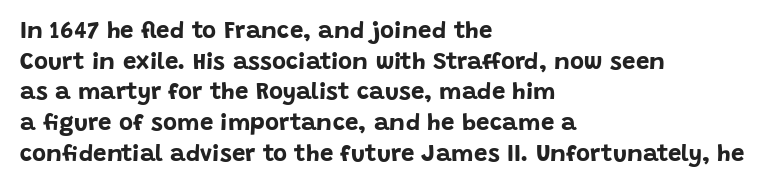
Summary of weight: heavy, a full bold. Tracking value appears to be zero — textbook default spacing. No italicization has been applied; the sample stays upright. The words here are not underlined. A normal amount of white space separates one row of letters from the next.
